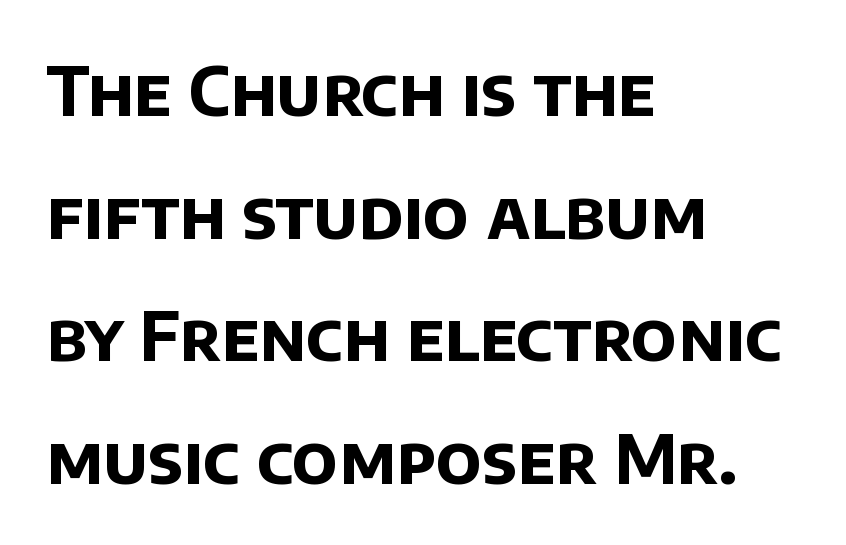
{"serif": "no", "bold": "yes", "weight": "bold", "width": "normal", "stroke_contrast": "low", "x_height": "large", "monospaced": "no", "underline": "no", "align": "left", "line_spacing_ratio": 1.83, "letter_spacing": "normal", "letter_spacing_em": 0.0, "glyph_px": 67}
